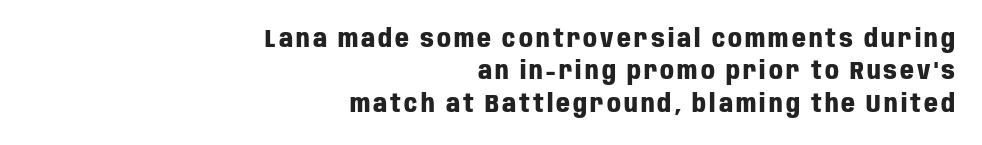
The sample has been set heavy, in full bold. Horizontal alignment here is rightward, an uncommon choice for prose. Descender tails drop into unmarked territory. Posture: upright roman.
